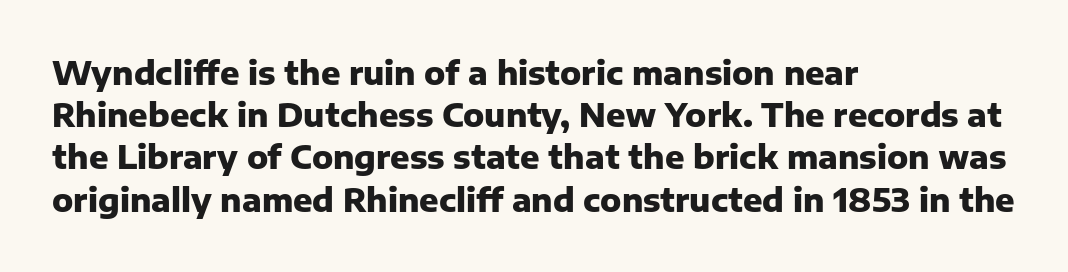
{"serif": "no", "italic": "no", "bold": "yes", "weight": "heavy", "width": "normal", "stroke_contrast": "low", "x_height": "medium", "monospaced": "no", "underline": "no", "align": "left", "line_spacing": "normal", "line_spacing_ratio": 1.32, "letter_spacing": "normal", "letter_spacing_em": 0.0, "glyph_px": 32}
